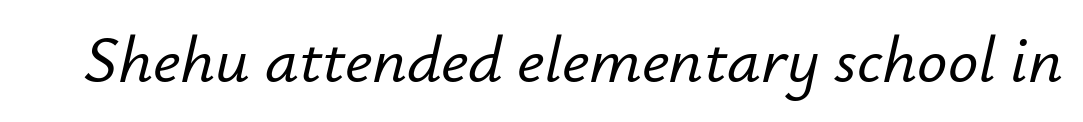
Notice how the stems are inclined rather than vertical — that's the hallmark of italics. Only glyphs here, with clear space below each row. A typesetter would call this proportional, since set widths differ per character. Is the letter spacing exaggerated? No — it looks like the ordinary default.
